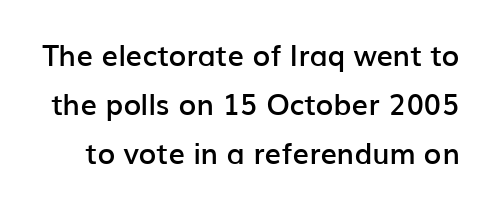
Q: Is the text bold? A: Semi-bold.
Q: Is the text italic (slanted)? A: No, it is upright.
Q: Is the typeface a serif or a sans-serif typeface? A: Sans-serif.
Q: Is the text underlined? A: No.
Q: Is the spacing between letters normal or unusually wide? A: Normal.
Q: Is the spacing between lines tight, normal or loose? A: Normal.
Q: Width (condensed, normal, or wide)? A: Normal.
Q: Stroke contrast? A: Low.
Q: x-height? A: Medium.
Q: Monospaced? A: No.
